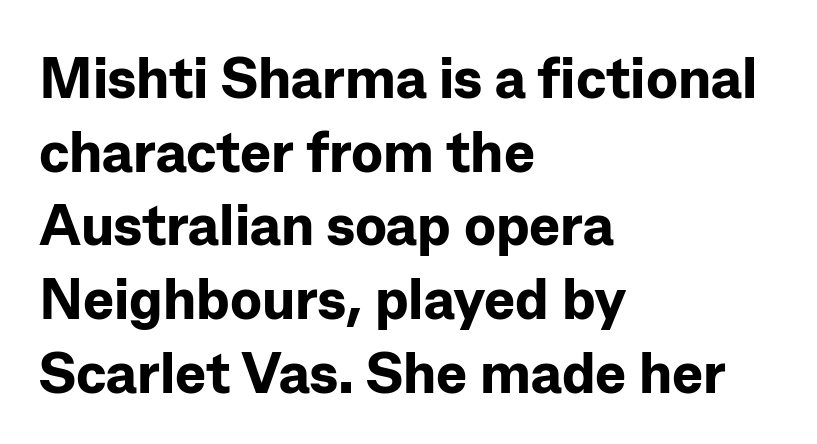
{"serif": "no", "italic": "no", "bold": "yes", "weight": "bold", "width": "normal", "stroke_contrast": "low", "x_height": "medium", "monospaced": "no", "underline": "no", "align": "left", "line_spacing": "normal", "line_spacing_ratio": 1.27, "letter_spacing": "normal", "letter_spacing_em": 0.0, "glyph_px": 58}
